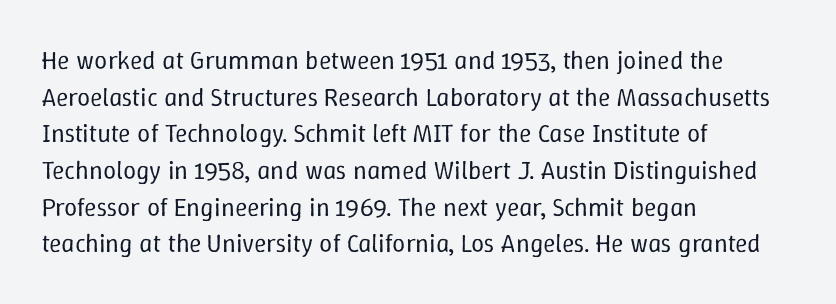
{"italic": "no", "bold": "no", "underline": "no", "align": "left", "line_spacing": "normal", "line_spacing_ratio": 1.41, "letter_spacing": "normal", "letter_spacing_em": 0.0, "glyph_px": 26}
